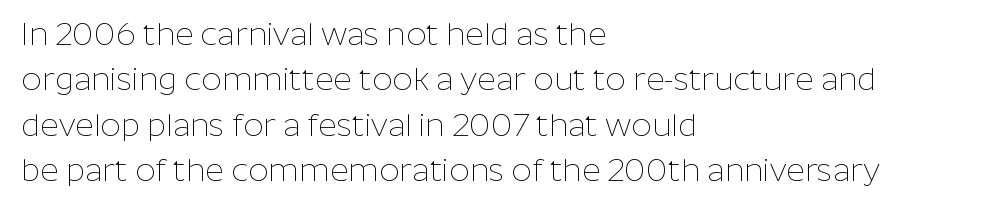
{"serif": "no", "italic": "no", "bold": "no", "weight": "thin", "width": "normal", "stroke_contrast": "low", "x_height": "medium", "monospaced": "no", "underline": "no", "align": "left", "line_spacing": "normal", "line_spacing_ratio": 1.42, "letter_spacing": "normal", "letter_spacing_em": 0.0, "glyph_px": 32}
